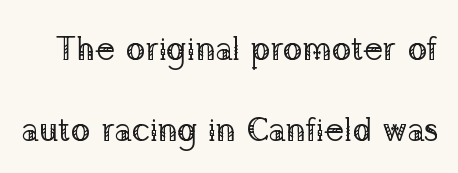
In terms of letterspacing, this is plain default setting. This is serif lettering, the kind often seen in printed books. Whoever set this chose breathing room over compactness in the vertical rhythm. Posture: upright roman. Nothing heavy about these letters — not bold at all. A bare baseline throughout the passage.
